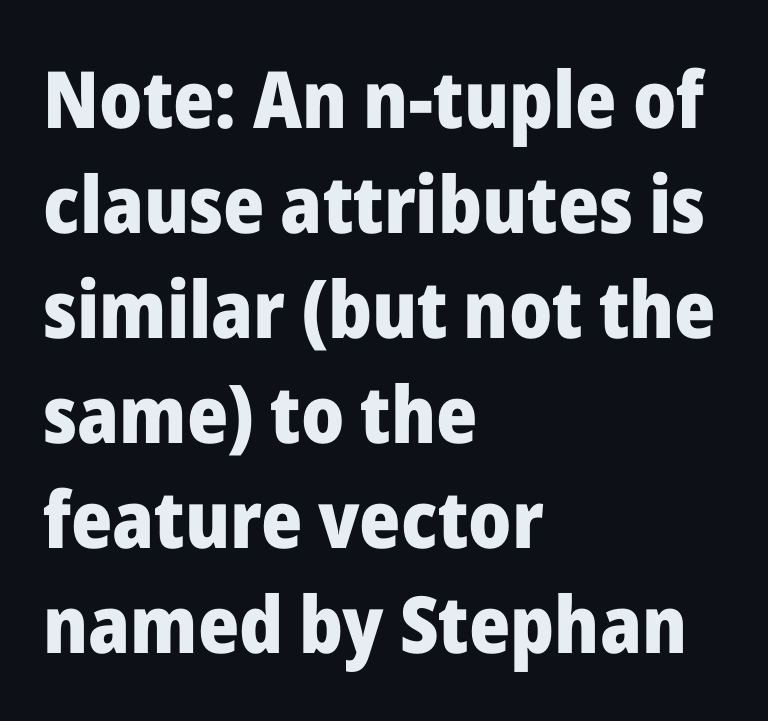
{"serif": "no", "italic": "no", "bold": "yes", "weight": "heavy", "width": "normal", "stroke_contrast": "low", "x_height": "medium", "monospaced": "no", "underline": "no", "align": "left", "line_spacing": "normal", "line_spacing_ratio": 1.33, "letter_spacing": "normal", "letter_spacing_em": 0.0, "glyph_px": 79}
